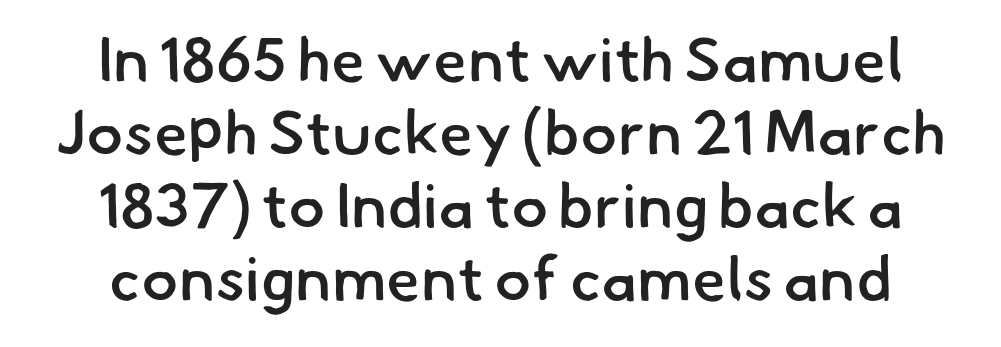
Letter spacing: default. Bold? Not quite — semibold, heavier than regular but stopping short. The face used here is proportionally spaced, like ordinary book or web type. The words here are not underlined. Check where the strokes stop: nothing finishes them off — pure sans.
